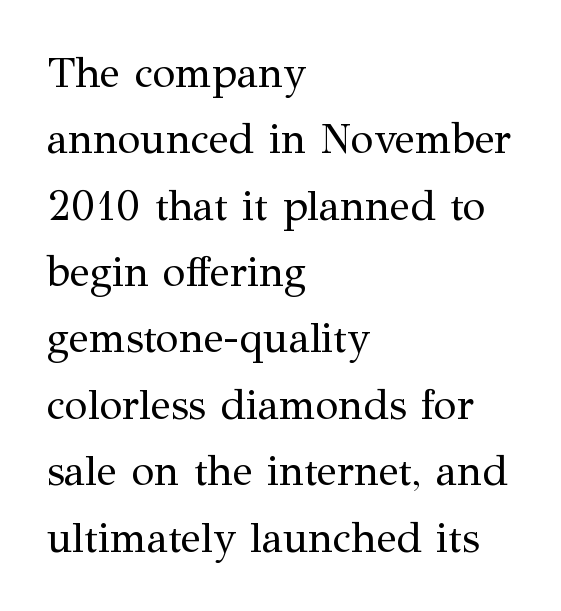
Q: Is the text bold? A: No.
Q: Is the text italic (slanted)? A: No, it is upright.
Q: Is the typeface a serif or a sans-serif typeface? A: Serif.
Q: Is the text underlined? A: No.
Q: How is the paragraph aligned? A: Left-aligned.
Q: Is the spacing between letters normal or unusually wide? A: Normal.
Q: Is the spacing between lines tight, normal or loose? A: Normal.
Q: Width (condensed, normal, or wide)? A: Normal.
Q: Stroke contrast? A: Medium.
Q: x-height? A: Medium.
Q: Monospaced? A: No.
